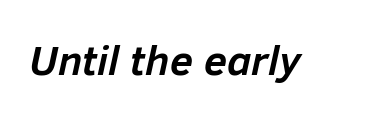
Q: Is the text bold? A: Yes.
Q: Is the text italic (slanted)? A: Yes, it leans right by about 12 degrees.
Q: Is the text underlined? A: No.
Q: Is the spacing between letters normal or unusually wide? A: Normal.
Q: Width (condensed, normal, or wide)? A: Normal.
Q: Stroke contrast? A: Low.
Q: x-height? A: Medium.
Q: Monospaced? A: No.
